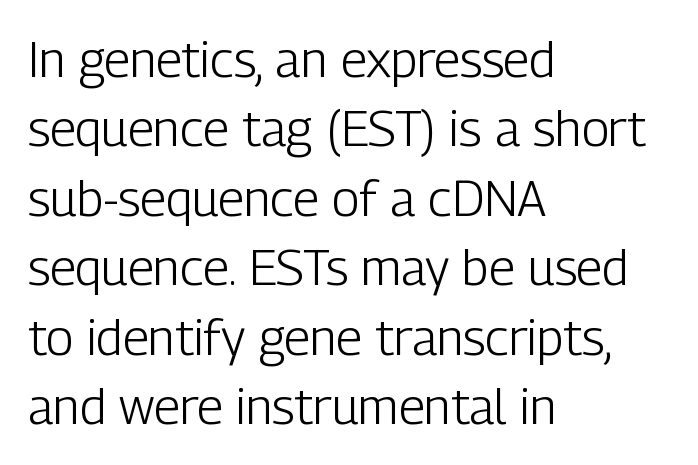
Q: Is the text bold? A: No.
Q: Is the text italic (slanted)? A: No, it is upright.
Q: Is the typeface a serif or a sans-serif typeface? A: Sans-serif.
Q: Is the text underlined? A: No.
Q: How is the paragraph aligned? A: Left-aligned.
Q: Is the spacing between letters normal or unusually wide? A: Normal.
Q: Is the spacing between lines tight, normal or loose? A: Normal.
Q: Width (condensed, normal, or wide)? A: Condensed.
Q: Stroke contrast? A: Low.
Q: x-height? A: Medium.
Q: Monospaced? A: No.
